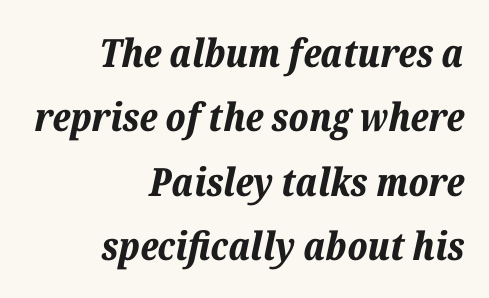
{"italic": "yes", "lean": "right", "slant_degrees": 12, "bold": "yes", "weight": "bold", "width": "normal", "stroke_contrast": "low", "x_height": "medium", "monospaced": "no", "underline": "no", "align": "right", "line_spacing": "normal", "line_spacing_ratio": 1.65, "letter_spacing": "normal", "letter_spacing_em": 0.0, "glyph_px": 39}
